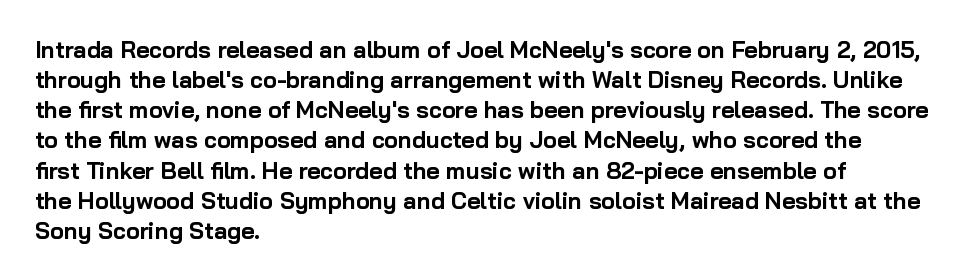
{"italic": "no", "bold": "yes", "underline": "no", "align": "left", "line_spacing": "normal", "line_spacing_ratio": 1.31, "letter_spacing": "normal", "letter_spacing_em": 0.0, "glyph_px": 23}
